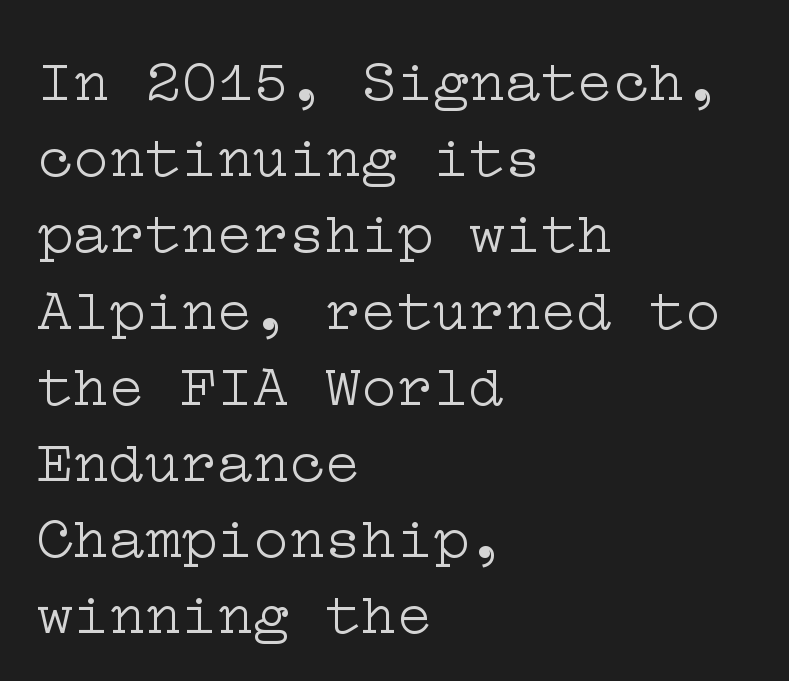
{"serif": "yes", "italic": "no", "bold": "no", "weight": "light", "width": "wide", "stroke_contrast": "low", "x_height": "medium", "underline": "no", "align": "left", "line_spacing": "normal", "line_spacing_ratio": 1.27, "letter_spacing": "normal", "letter_spacing_em": 0.0, "glyph_px": 60}
